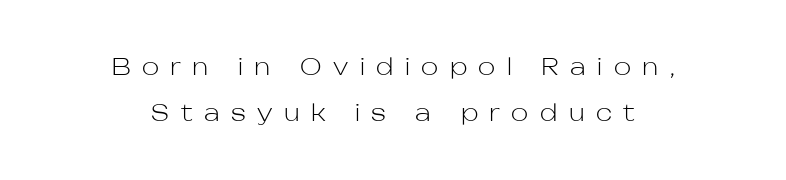
The image shows 23 px text type, upright; set centered, loose line spacing (2.02x), unusually wide letter spacing (+0.5 em), not underlined.
